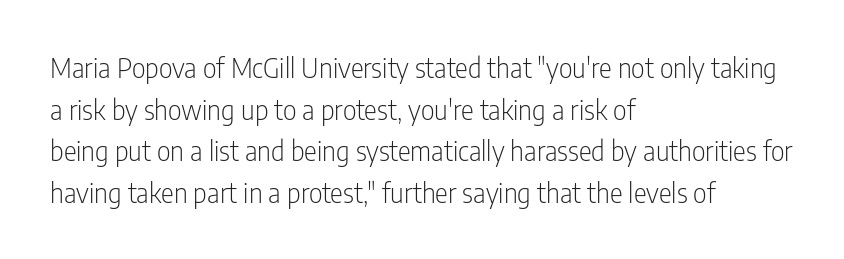
This sample uses an upright cut, with every glyph sitting square on the baseline. Lines of text with bare space underneath. The setting favours the left margin, as ordinary paragraphs usually do. Leading: standard. The typesetting does not lean heavy: it is not bold. You could call the tracking neutral — neither tight nor loose.
